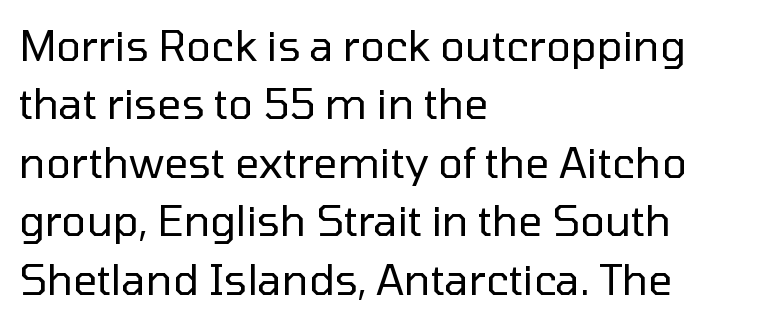
Q: Is the text bold? A: No.
Q: Is the text italic (slanted)? A: No, it is upright.
Q: Is the typeface a serif or a sans-serif typeface? A: Sans-serif.
Q: Is the text underlined? A: No.
Q: How is the paragraph aligned? A: Left-aligned.
Q: Is the spacing between letters normal or unusually wide? A: Normal.
Q: Is the spacing between lines tight, normal or loose? A: Normal.
Q: Width (condensed, normal, or wide)? A: Normal.
Q: Stroke contrast? A: Low.
Q: x-height? A: Medium.
Q: Monospaced? A: No.
